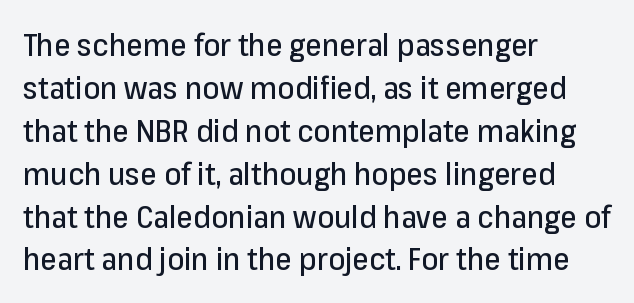
{"serif": "no", "italic": "no", "width": "normal", "stroke_contrast": "low", "x_height": "medium", "monospaced": "no", "underline": "no", "align": "left", "line_spacing": "normal", "line_spacing_ratio": 1.43, "letter_spacing": "normal", "letter_spacing_em": 0.0, "glyph_px": 30}
